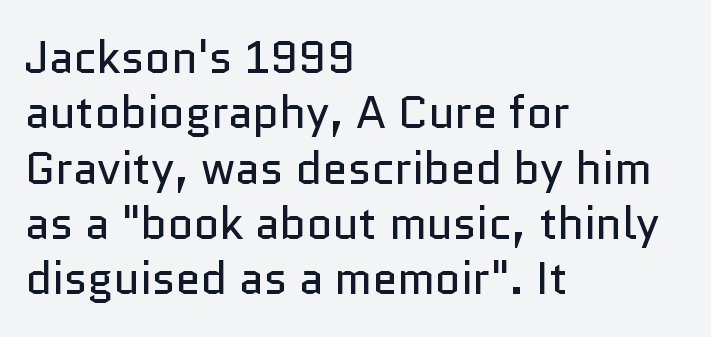
The image shows 45 px regular-weight sans-serif type, upright; set left-aligned, line spacing 1.23x, normal letter spacing, not underlined; low stroke contrast and a medium x-height.
